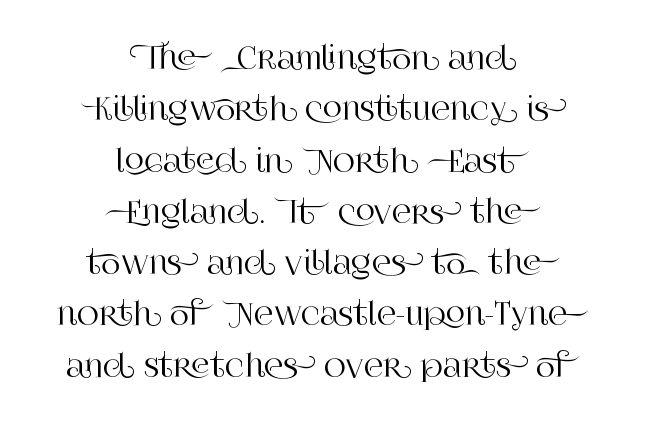
The line texture is even and compact thanks to regular tracking. The letters carry serifs — small finishing strokes at the ends of their stems. Posture: straight, roman, zero tilt. A bare baseline throughout the passage.
